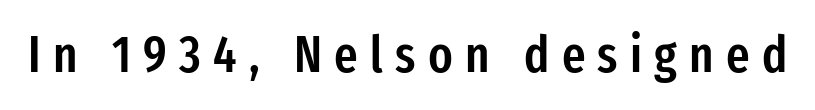
Q: Is the text bold? A: Semi-bold.
Q: Is the text italic (slanted)? A: No, it is upright.
Q: Is the typeface a serif or a sans-serif typeface? A: Sans-serif.
Q: Is the text underlined? A: No.
Q: Is the spacing between letters normal or unusually wide? A: Unusually wide.
Q: Width (condensed, normal, or wide)? A: Condensed.
Q: Stroke contrast? A: Low.
Q: x-height? A: Medium.
Q: Monospaced? A: No.
